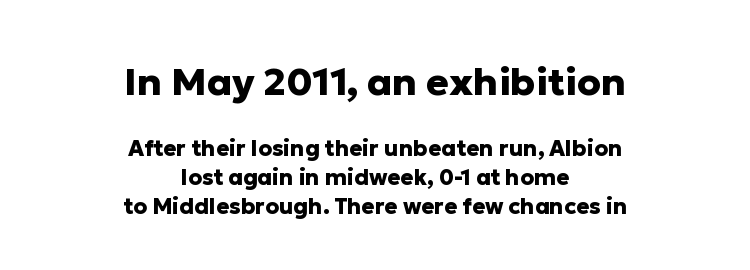
Q: Is the text bold? A: Yes.
Q: Is the text italic (slanted)? A: No, it is upright.
Q: Is the typeface a serif or a sans-serif typeface? A: Sans-serif.
Q: Is the text underlined? A: No.
Q: How is the paragraph aligned? A: Centered.
Q: Is the spacing between letters normal or unusually wide? A: Normal.
Q: Is the spacing between lines tight, normal or loose? A: Normal.
Q: Which block of text is set in a larger size, the first (top) or the second (bottom)? A: The first (top) one.
Q: Width (condensed, normal, or wide)? A: Normal.
Q: Stroke contrast? A: Low.
Q: x-height? A: Medium.
Q: Monospaced? A: No.
